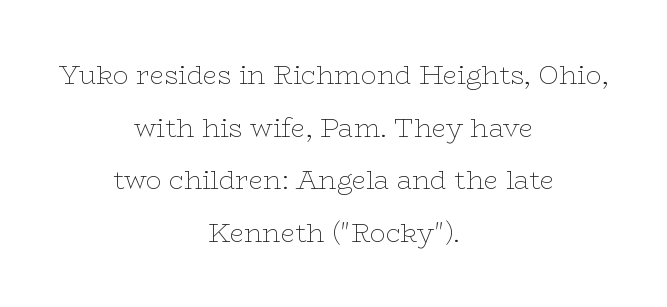
The image shows 26 px text type, upright; set centered, loose line spacing (2.02x), normal letter spacing, not underlined.
